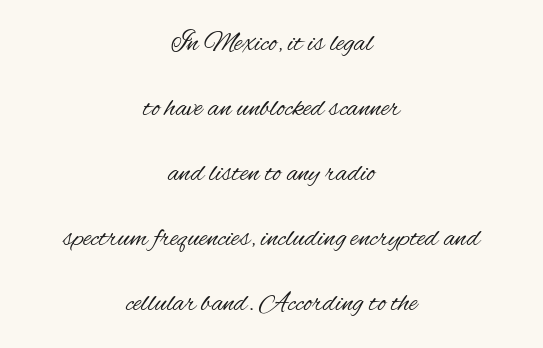
Q: Is the text bold? A: No.
Q: Is the text italic (slanted)? A: Yes.
Q: Is the typeface a serif or a sans-serif typeface? A: Sans-serif.
Q: Is the text underlined? A: No.
Q: How is the paragraph aligned? A: Centered.
Q: Is the spacing between letters normal or unusually wide? A: Normal.
Q: Is the spacing between lines tight, normal or loose? A: Loose.
Q: Width (condensed, normal, or wide)? A: Condensed.
Q: Stroke contrast? A: Medium.
Q: x-height? A: Small.
Q: Monospaced? A: No.
